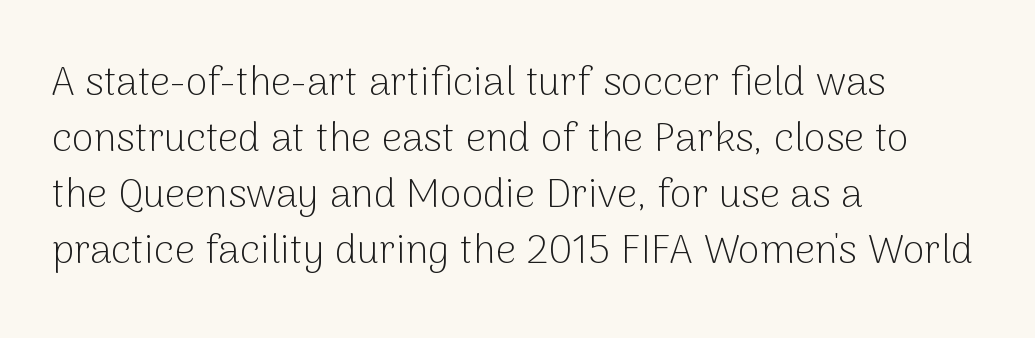
The rag falls on the right side of this text block. Caption: standard tracking, unaltered. Character widths vary here, with narrow letters taking less room than wide ones. A typesetter would mark this as roman, not italic. Is the type heavy? It reads as light-to-regular instead. Students, observe: this is what conventionally led text looks like.
